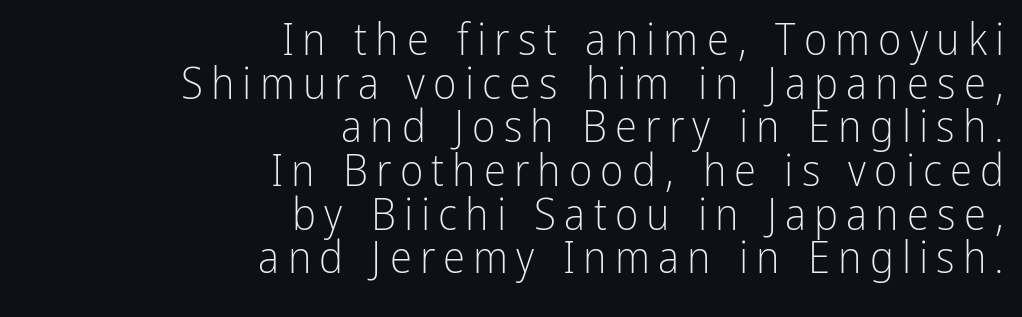
{"serif": "no", "italic": "no", "bold": "no", "weight": "light", "width": "condensed", "stroke_contrast": "low", "x_height": "medium", "monospaced": "no", "underline": "no", "align": "right", "line_spacing": "tight", "line_spacing_ratio": 0.97, "glyph_px": 45}
